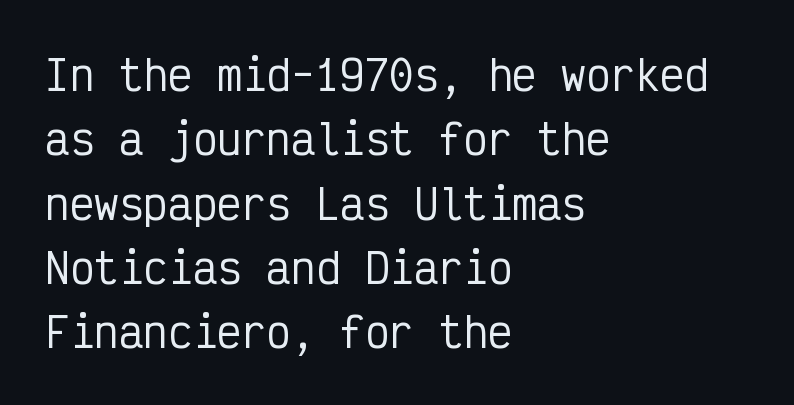
Q: Is the text italic (slanted)? A: No, it is upright.
Q: Is the typeface a serif or a sans-serif typeface? A: Sans-serif.
Q: Is the text underlined? A: No.
Q: How is the paragraph aligned? A: Left-aligned.
Q: Is the spacing between letters normal or unusually wide? A: Normal.
Q: Is the spacing between lines tight, normal or loose? A: Normal.
Q: Width (condensed, normal, or wide)? A: Condensed.
Q: Stroke contrast? A: Low.
Q: x-height? A: Medium.
Q: Monospaced? A: Yes.
